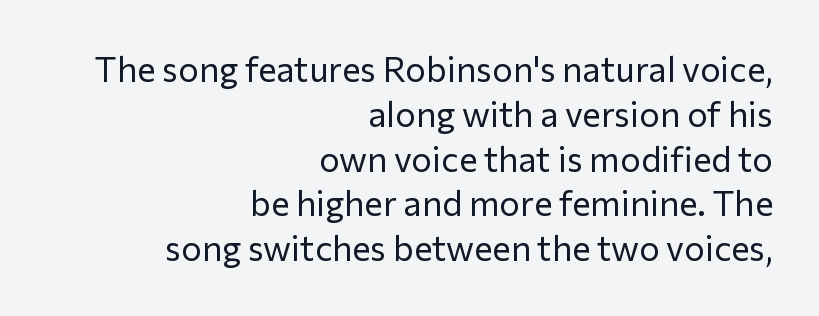
Q: Is the text bold? A: No.
Q: Is the text italic (slanted)? A: No, it is upright.
Q: Is the typeface a serif or a sans-serif typeface? A: Sans-serif.
Q: Is the text underlined? A: No.
Q: How is the paragraph aligned? A: Right-aligned.
Q: Is the spacing between letters normal or unusually wide? A: Normal.
Q: Is the spacing between lines tight, normal or loose? A: Normal.
Q: Width (condensed, normal, or wide)? A: Normal.
Q: Stroke contrast? A: Low.
Q: x-height? A: Medium.
Q: Monospaced? A: No.
